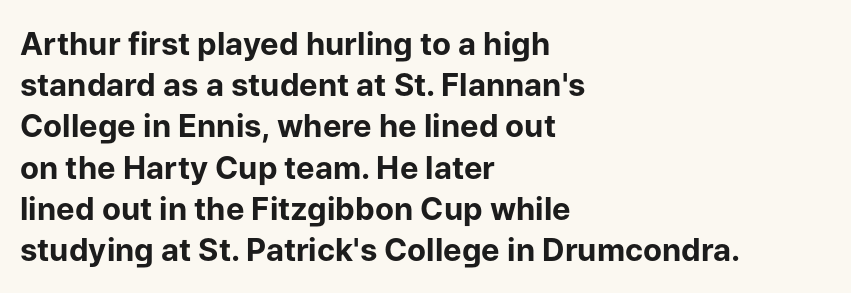
These lines carry a lot of weight — the face is fully bold. All the whitespace from short lines collects on the right. Normally led — the rows are evenly, conventionally spaced. This rendering features lettering with no underline. These lines are rendered in a variable-pitch font.
